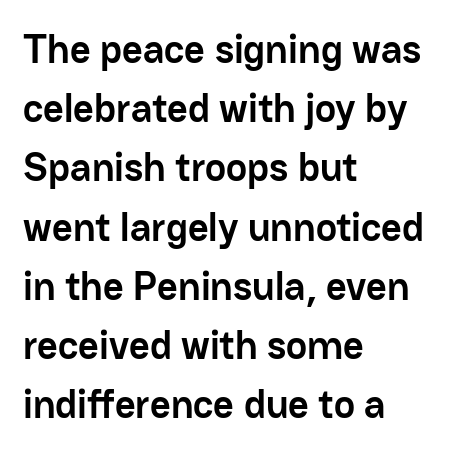
Q: Is the text bold? A: Yes.
Q: Is the text italic (slanted)? A: No, it is upright.
Q: Is the typeface a serif or a sans-serif typeface? A: Sans-serif.
Q: Is the text underlined? A: No.
Q: How is the paragraph aligned? A: Left-aligned.
Q: Is the spacing between letters normal or unusually wide? A: Normal.
Q: Is the spacing between lines tight, normal or loose? A: Normal.
Q: Width (condensed, normal, or wide)? A: Normal.
Q: Stroke contrast? A: Low.
Q: x-height? A: Medium.
Q: Monospaced? A: No.
